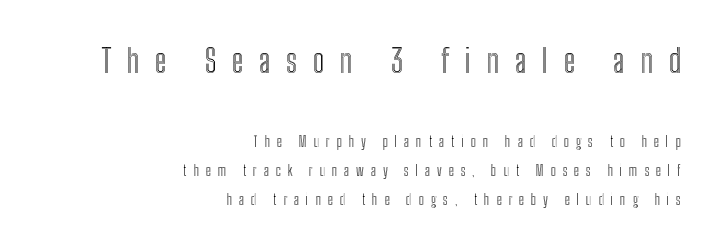
Loose tracking; the words dissolve into strings of separated letters. The baseline area is clear. These two chunks differ in scale, with the top chunk taking the larger measure. You can tell it's not italic because the verticals are truly vertical. Every row of glyphs terminates at an identical x-position on the right. Note the varied advance widths — an 'i' is clearly narrower than an 'm'.
